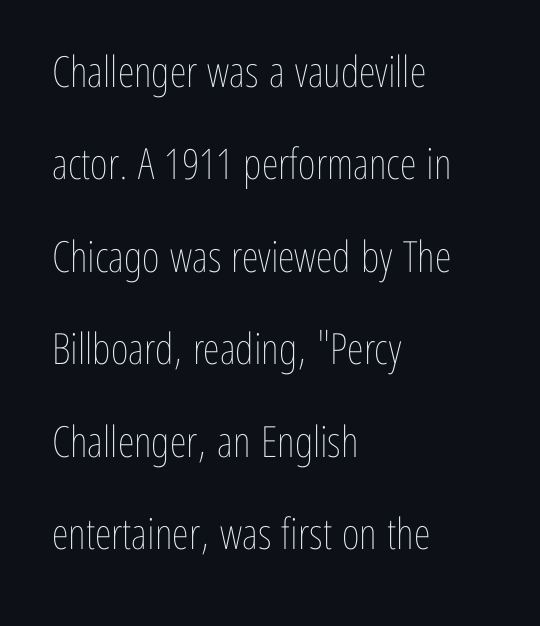
{"italic": "no", "bold": "no", "weight": "thin", "width": "condensed", "stroke_contrast": "low", "x_height": "medium", "monospaced": "no", "underline": "no", "align": "left", "line_spacing": "loose", "line_spacing_ratio": 2.15, "letter_spacing": "normal", "letter_spacing_em": 0.0, "glyph_px": 43}
